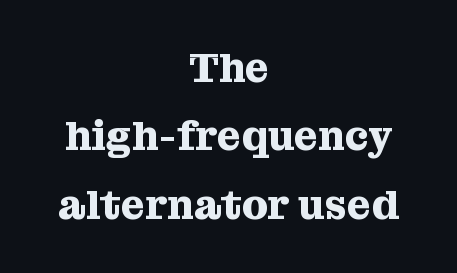
The image shows 41 px heavy serif type, upright; set centered, normal line spacing (1.67x), normal letter spacing, not underlined; medium stroke contrast and a medium x-height.
